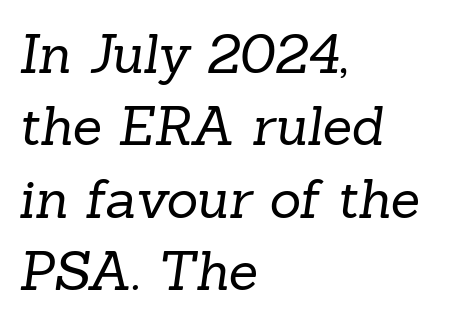
Q: Is the text bold? A: No.
Q: Is the typeface a serif or a sans-serif typeface? A: Serif.
Q: Is the text underlined? A: No.
Q: How is the paragraph aligned? A: Left-aligned.
Q: Is the spacing between letters normal or unusually wide? A: Normal.
Q: Is the spacing between lines tight, normal or loose? A: Normal.
Q: Width (condensed, normal, or wide)? A: Normal.
Q: Stroke contrast? A: Low.
Q: x-height? A: Medium.
Q: Monospaced? A: No.
